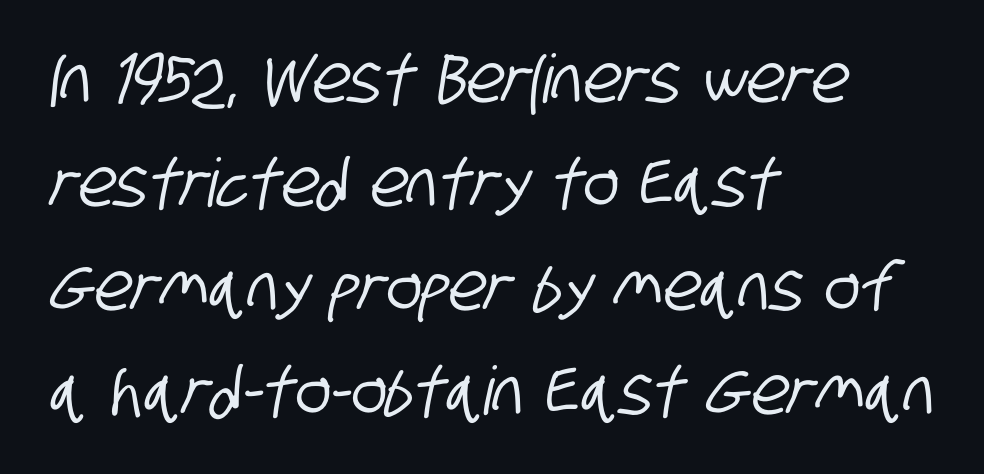
Q: Is the typeface a serif or a sans-serif typeface? A: Sans-serif.
Q: Is the text underlined? A: No.
Q: How is the paragraph aligned? A: Left-aligned.
Q: Is the spacing between letters normal or unusually wide? A: Normal.
Q: Is the spacing between lines tight, normal or loose? A: Normal.
Q: Width (condensed, normal, or wide)? A: Condensed.
Q: Stroke contrast? A: Low.
Q: x-height? A: Large.
Q: Monospaced? A: No.
